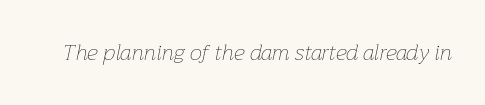
Q: Is the text bold? A: No.
Q: Is the text italic (slanted)? A: Yes, it leans right by about 12 degrees.
Q: Is the text underlined? A: No.
Q: Is the spacing between letters normal or unusually wide? A: Normal.
